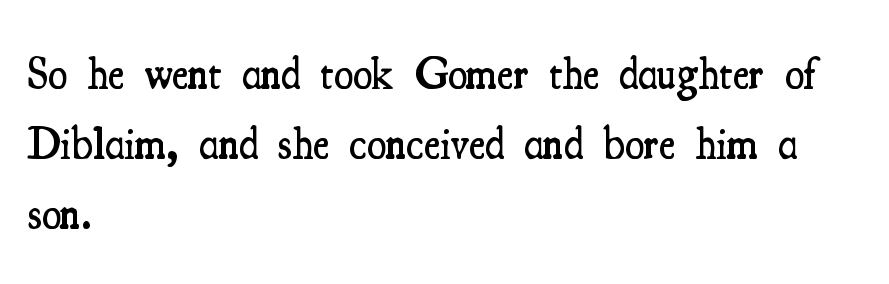
{"serif": "yes", "italic": "no", "bold": "semi", "weight": "semibold", "width": "condensed", "stroke_contrast": "medium", "x_height": "small", "monospaced": "no", "underline": "no", "align": "left", "line_spacing": "normal", "line_spacing_ratio": 1.59, "letter_spacing": "normal", "letter_spacing_em": 0.0, "glyph_px": 44}
